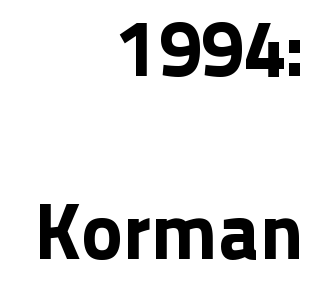
Spacing verdict: proportional, widths tailored to each character. The space beneath each line is pristine and unruled. If you measured baseline to baseline, you'd find a long distance. When letters stand straight like this, we call the style roman or upright. Leftover space on each line is placed entirely before the opening word.
